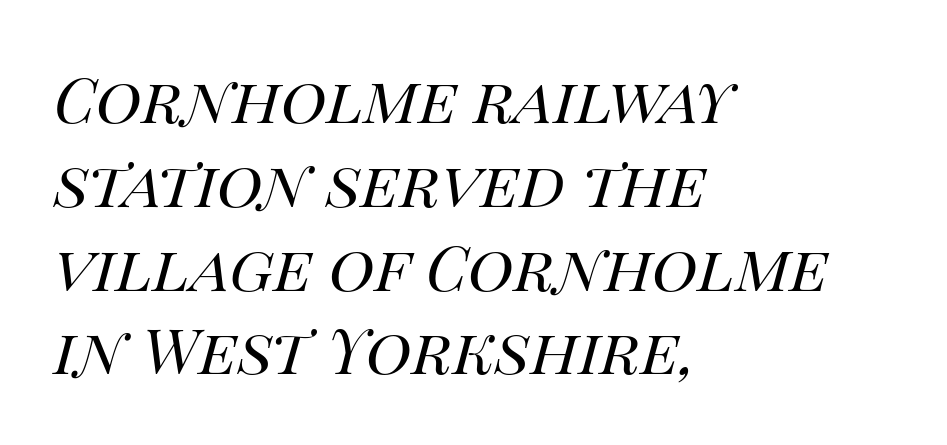
Q: Is the text bold? A: No.
Q: Is the text italic (slanted)? A: Yes, it leans right by about 14 degrees.
Q: Is the text underlined? A: No.
Q: How is the paragraph aligned? A: Left-aligned.
Q: Is the spacing between letters normal or unusually wide? A: Normal.
Q: Is the spacing between lines tight, normal or loose? A: Normal.
Q: Width (condensed, normal, or wide)? A: Normal.
Q: Stroke contrast? A: High.
Q: x-height? A: Large.
Q: Monospaced? A: No.
